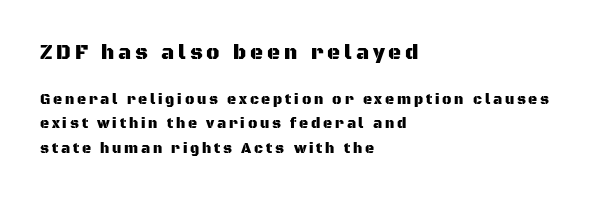
The image shows 20 px text type, upright; set left-aligned, line spacing 1.74x, unusually wide letter spacing (+0.2 em), not underlined; the first (top) block is 1.43x larger.
